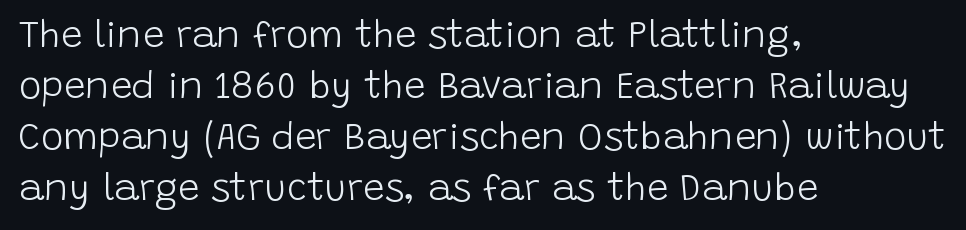
Which margin do the lines hug? The left one — the right edge is uneven. You could not count columns in this text — the font is proportionally spaced. The gaps between neighbouring characters are ordinary and unremarkable. The specimen omits any rule beneath the text block's lines.
